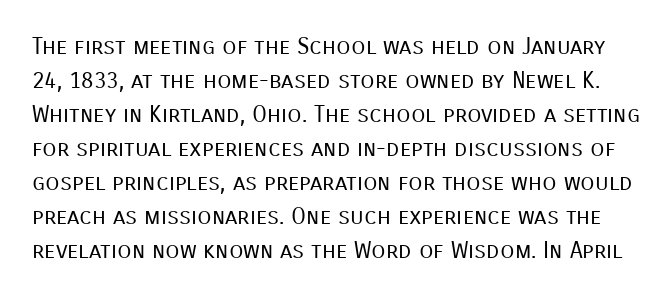
{"italic": "no", "bold": "no", "underline": "no", "line_spacing": "normal", "line_spacing_ratio": 1.48, "letter_spacing": "normal", "letter_spacing_em": 0.0, "glyph_px": 23}
